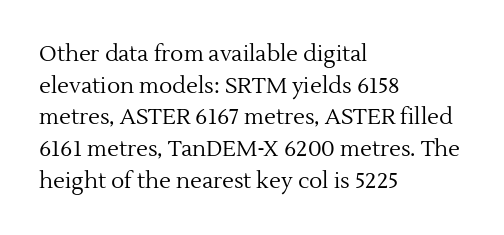
Ordinary non-slanted type is in use. Whoever set this chose a conventional vertical rhythm. Nothing unusual about the tracking: characters are spaced as the font intends. Every row of glyphs begins at an identical x-position on the left.
